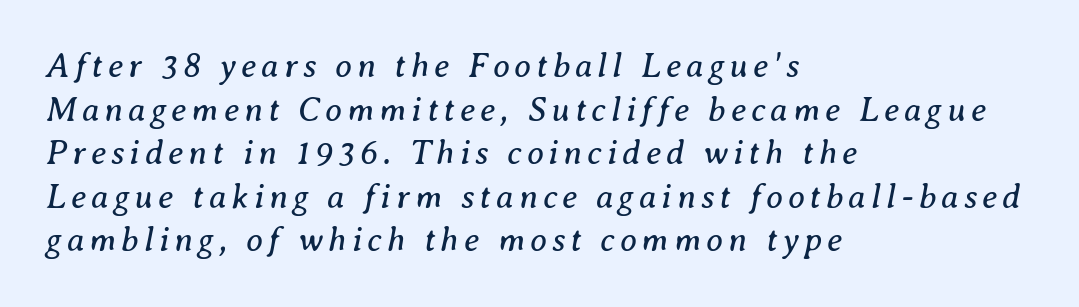
{"serif": "yes", "italic": "yes", "lean": "right", "slant_degrees": 8, "bold": "no", "weight": "regular", "width": "normal", "stroke_contrast": "medium", "x_height": "medium", "monospaced": "no", "underline": "no", "align": "left", "line_spacing": "normal", "line_spacing_ratio": 1.28, "glyph_px": 34}
